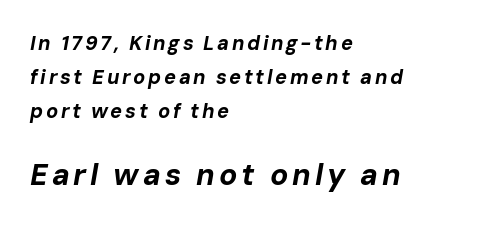
The image shows 30 px bold type, italic (leaning right); set left-aligned, normal line spacing (1.69x), not underlined; the second (bottom) block is 1.5x larger; low stroke contrast and a medium x-height.
